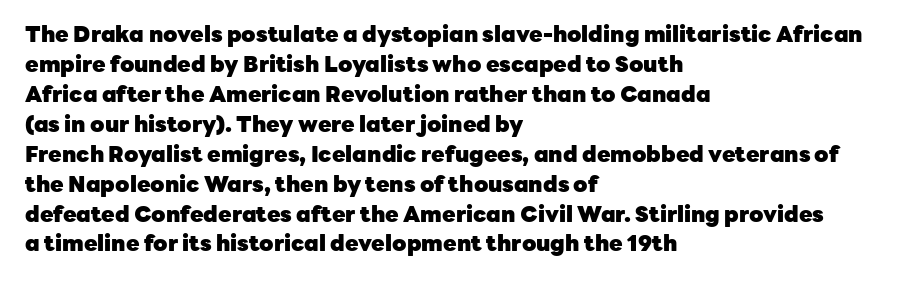
The image shows 22 px bold type, upright; set left-aligned, normal line spacing (1.36x), normal letter spacing, not underlined.
